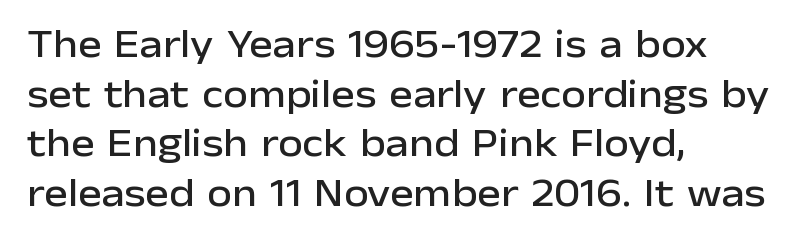
The image shows 40 px sans-serif type, upright; set left-aligned, line spacing 1.24x, normal letter spacing, not underlined; low stroke contrast and a medium x-height.
